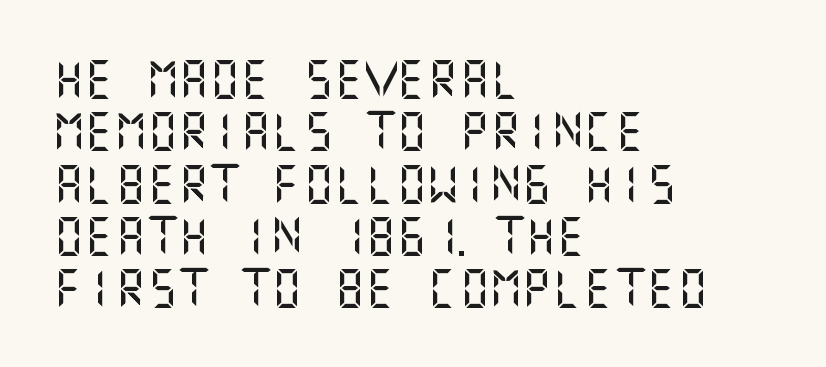
Q: Is the text italic (slanted)? A: No, it is upright.
Q: Is the typeface a serif or a sans-serif typeface? A: Sans-serif.
Q: Is the text underlined? A: No.
Q: How is the paragraph aligned? A: Left-aligned.
Q: Is the spacing between letters normal or unusually wide? A: Normal.
Q: Is the spacing between lines tight, normal or loose? A: Normal.
Q: Width (condensed, normal, or wide)? A: Normal.
Q: Stroke contrast? A: Medium.
Q: x-height? A: Large.
